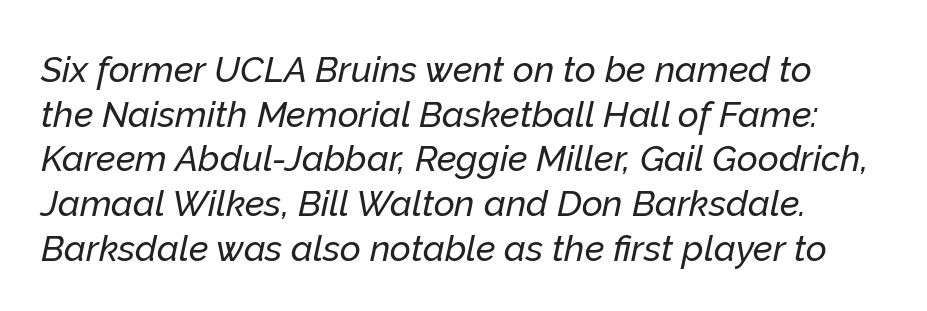
The image shows 36 px text type, italic (leaning right); set line spacing 1.24x, normal letter spacing, not underlined; low stroke contrast and a medium x-height.
